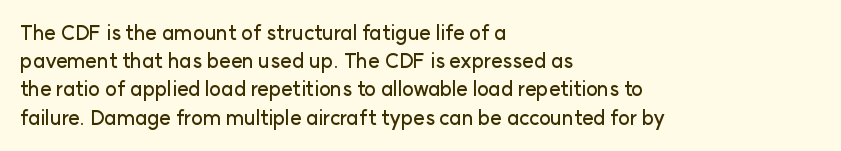
Quick note: interline space is typical. Layout note: lines flush left. The tracking reads as untouched default to a designer's eye. The passage shown is not underscored anywhere. The type sits square on the baseline with zero lean.
